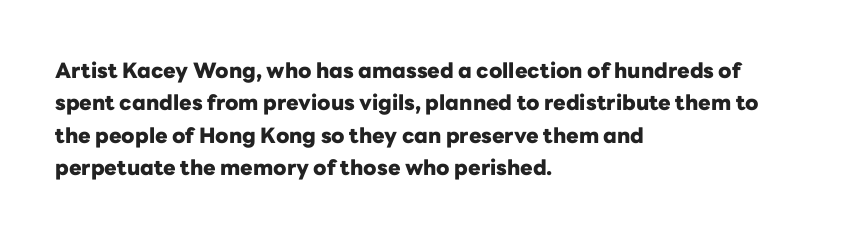
Q: Is the text bold? A: Yes.
Q: Is the text italic (slanted)? A: No, it is upright.
Q: Is the text underlined? A: No.
Q: How is the paragraph aligned? A: Left-aligned.
Q: Is the spacing between letters normal or unusually wide? A: Normal.
Q: Is the spacing between lines tight, normal or loose? A: Normal.
